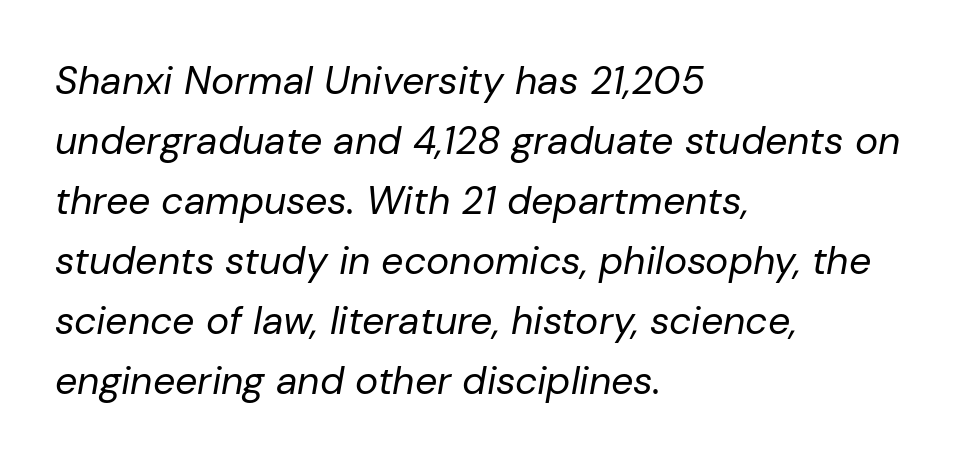
Layout note: lines flush left. Between one letter and the next there's only the usual sliver of space. Line spacing here is normal. A quiet, ordinary-to-light weight characterises the typeface. Proportional: the letters do not fall into vertical columns.
